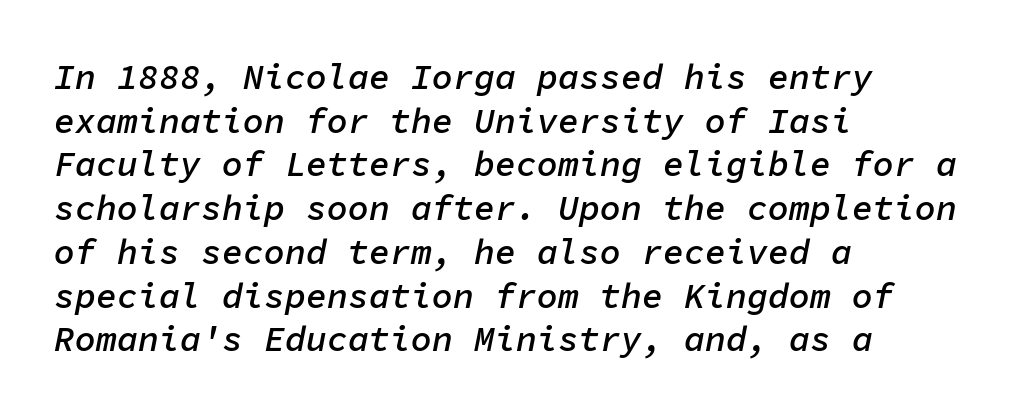
The image shows 35 px semibold type, italic (leaning right), monospaced; set left-aligned, normal line spacing (1.25x), normal letter spacing, not underlined; low stroke contrast and a medium x-height.
